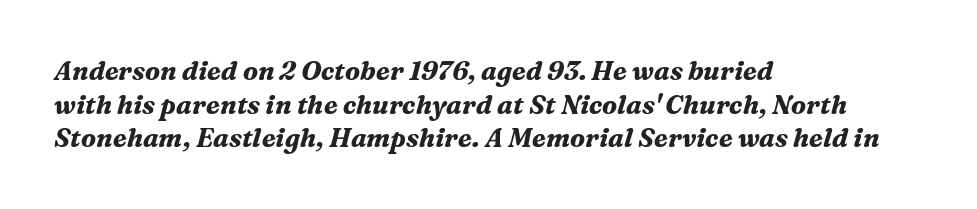
{"italic": "yes", "lean": "right", "slant_degrees": 16, "bold": "yes", "underline": "no", "align": "left", "line_spacing": "normal", "line_spacing_ratio": 1.29, "letter_spacing": "normal", "letter_spacing_em": 0.0, "glyph_px": 26}
